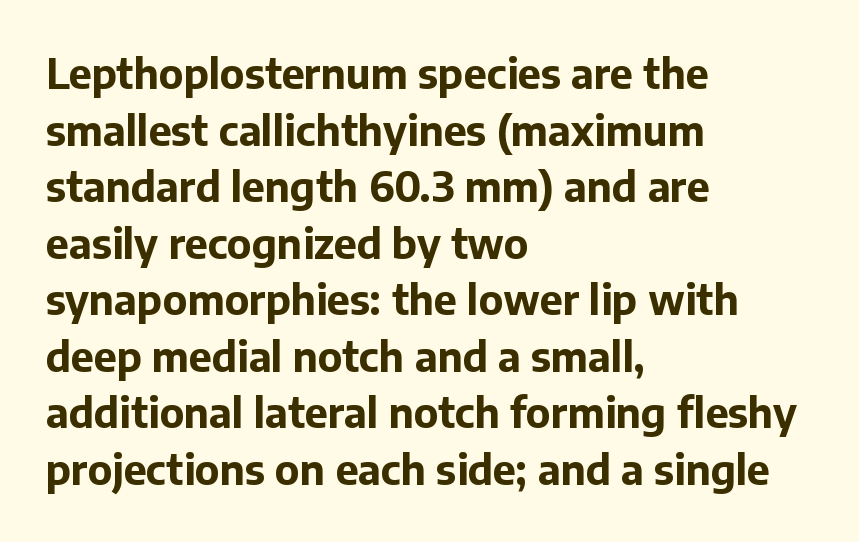
{"serif": "no", "italic": "no", "bold": "yes", "weight": "bold", "width": "normal", "stroke_contrast": "low", "x_height": "medium", "monospaced": "no", "underline": "no", "align": "left", "line_spacing": "normal", "line_spacing_ratio": 1.38, "letter_spacing": "normal", "letter_spacing_em": 0.0, "glyph_px": 41}
